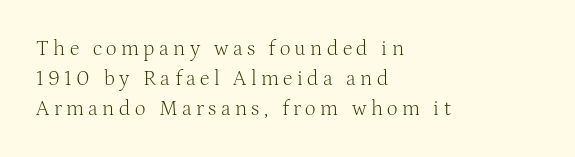
{"italic": "no", "bold": "no", "underline": "no", "align": "left", "line_spacing": "normal", "line_spacing_ratio": 1.42, "letter_spacing": "wide", "letter_spacing_em": 0.21, "glyph_px": 21}
